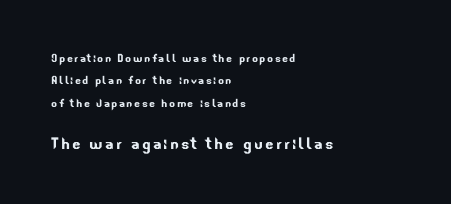
Is the block centered? No — it sits flush against the left margin. One glance says typical: line gaps are just what's usual. The lower block of text is set noticeably larger than the block above it. Only glyphs here, with clear space below each row.
